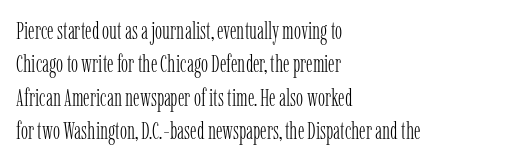
{"italic": "no", "bold": "no", "underline": "no", "align": "left", "line_spacing": "normal", "line_spacing_ratio": 1.39, "letter_spacing": "normal", "letter_spacing_em": 0.0, "glyph_px": 24}
